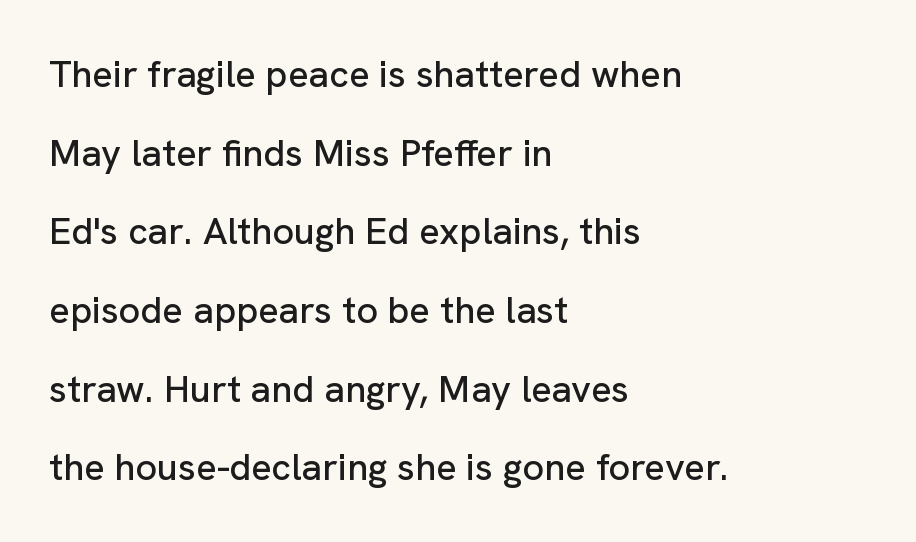
The image shows 38 px sans-serif type, upright; set left-aligned, loose line spacing (2.07x), normal letter spacing, not underlined; low stroke contrast and a medium x-height.
